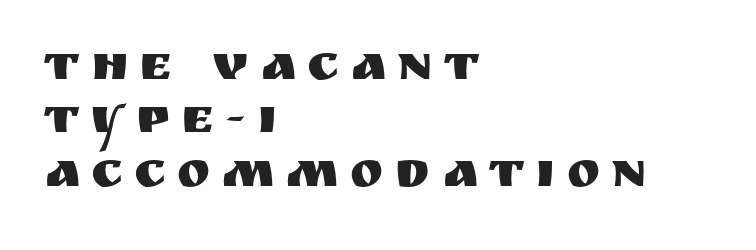
The image shows 50 px sans-serif type, upright; set left-aligned, tight line spacing (1.07x), unusually wide letter spacing (+0.23 em), not underlined; medium stroke contrast and a large x-height.
